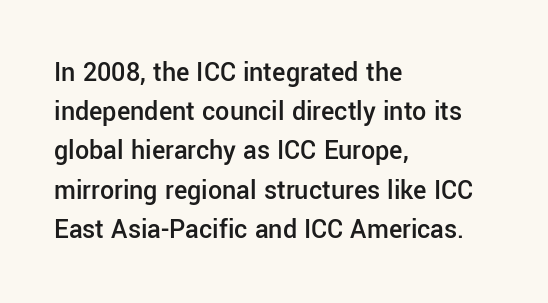
Q: Is the text bold? A: Semi-bold.
Q: Is the text italic (slanted)? A: No, it is upright.
Q: Is the typeface a serif or a sans-serif typeface? A: Sans-serif.
Q: Is the text underlined? A: No.
Q: How is the paragraph aligned? A: Left-aligned.
Q: Is the spacing between letters normal or unusually wide? A: Normal.
Q: Is the spacing between lines tight, normal or loose? A: Normal.
Q: Width (condensed, normal, or wide)? A: Normal.
Q: Stroke contrast? A: Low.
Q: x-height? A: Medium.
Q: Monospaced? A: No.
